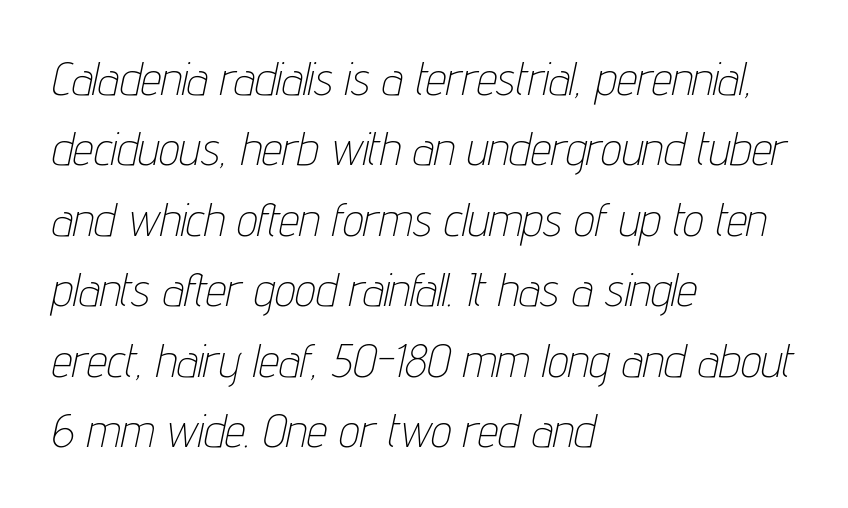
Q: Is the text bold? A: No.
Q: Is the text italic (slanted)? A: Yes, it leans right by about 12 degrees.
Q: Is the text underlined? A: No.
Q: How is the paragraph aligned? A: Left-aligned.
Q: Is the spacing between letters normal or unusually wide? A: Normal.
Q: Is the spacing between lines tight, normal or loose? A: Normal.
Q: Width (condensed, normal, or wide)? A: Condensed.
Q: Stroke contrast? A: Low.
Q: x-height? A: Medium.
Q: Monospaced? A: No.
